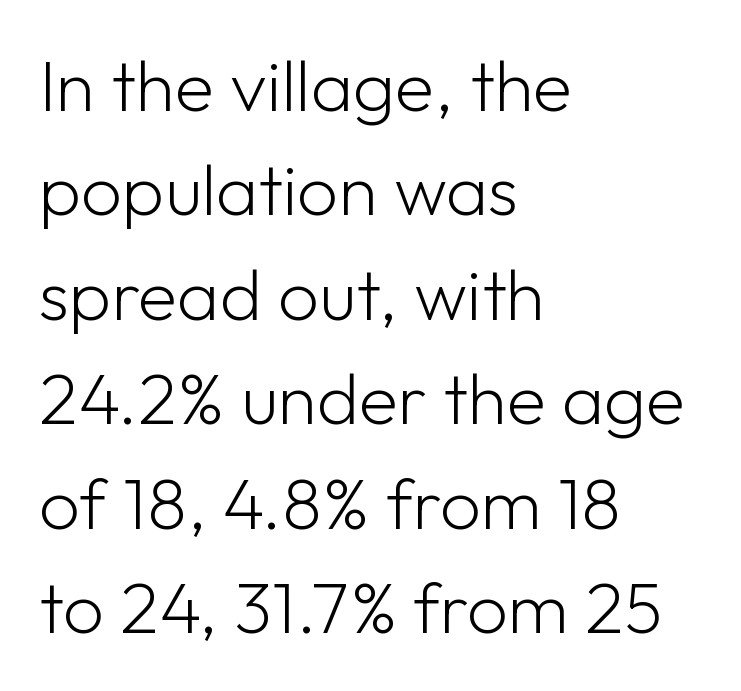
Q: Is the text bold? A: No.
Q: Is the text italic (slanted)? A: No, it is upright.
Q: Is the typeface a serif or a sans-serif typeface? A: Sans-serif.
Q: Is the text underlined? A: No.
Q: How is the paragraph aligned? A: Left-aligned.
Q: Is the spacing between letters normal or unusually wide? A: Normal.
Q: Is the spacing between lines tight, normal or loose? A: Normal.
Q: Width (condensed, normal, or wide)? A: Normal.
Q: Stroke contrast? A: Low.
Q: x-height? A: Medium.
Q: Monospaced? A: No.
